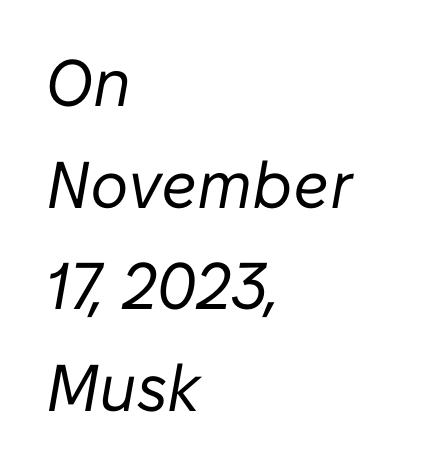
The image shows 66 px regular-weight type, italic (leaning right); set left-aligned, normal line spacing (1.54x), normal letter spacing, not underlined; low stroke contrast and a medium x-height.
